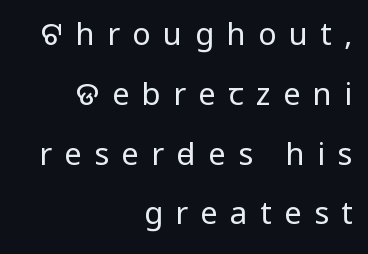
Q: Is the text bold? A: No.
Q: Is the text italic (slanted)? A: No, it is upright.
Q: Is the typeface a serif or a sans-serif typeface? A: Sans-serif.
Q: Is the text underlined? A: No.
Q: How is the paragraph aligned? A: Right-aligned.
Q: Is the spacing between letters normal or unusually wide? A: Unusually wide.
Q: Is the spacing between lines tight, normal or loose? A: Loose.
Q: Width (condensed, normal, or wide)? A: Condensed.
Q: Stroke contrast? A: Low.
Q: x-height? A: Large.
Q: Monospaced? A: No.
